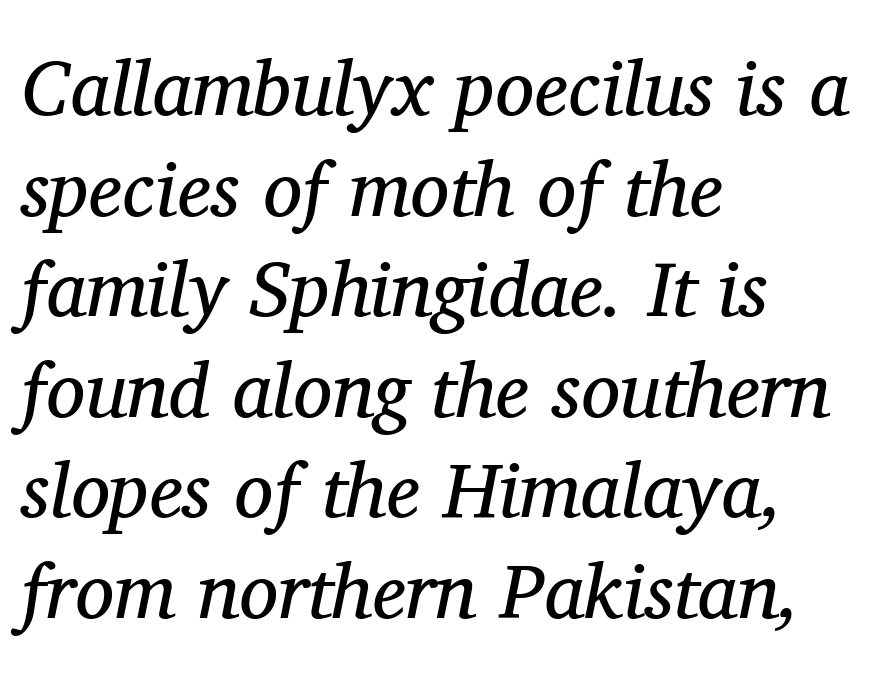
{"serif": "yes", "italic": "yes", "lean": "right", "slant_degrees": 11, "bold": "no", "weight": "regular", "width": "normal", "stroke_contrast": "medium", "x_height": "medium", "monospaced": "no", "underline": "no", "align": "left", "line_spacing": "normal", "line_spacing_ratio": 1.29, "letter_spacing": "normal", "letter_spacing_em": 0.0, "glyph_px": 78}
